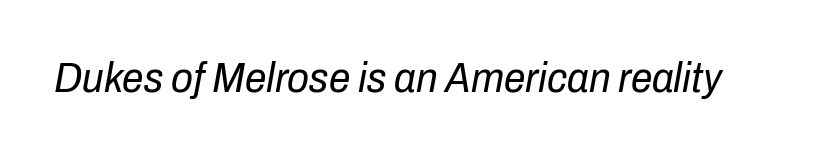
Q: Is the text bold? A: No.
Q: Is the text italic (slanted)? A: Yes, it leans right by about 10 degrees.
Q: Is the text underlined? A: No.
Q: Is the spacing between letters normal or unusually wide? A: Normal.
Q: Width (condensed, normal, or wide)? A: Condensed.
Q: Stroke contrast? A: Low.
Q: x-height? A: Medium.
Q: Monospaced? A: No.
